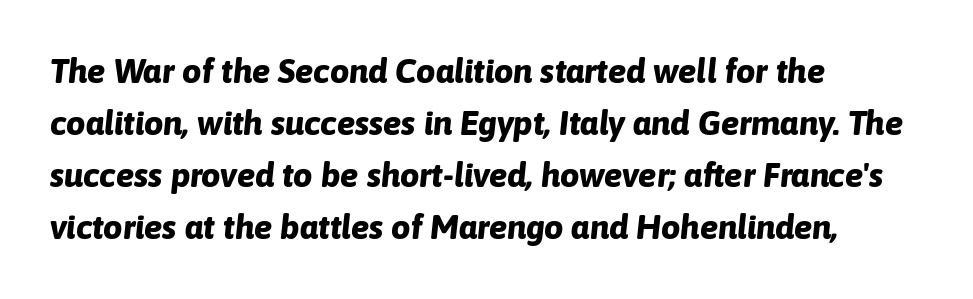
The image shows 34 px bold type, italic (leaning right); set left-aligned, normal line spacing (1.53x), normal letter spacing, not underlined; low stroke contrast and a medium x-height.
